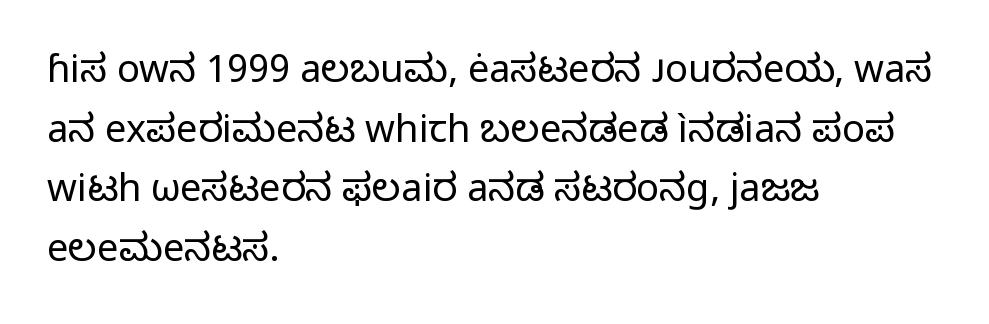
The image shows 38 px regular-weight sans-serif type, upright; set left-aligned, normal line spacing (1.57x), normal letter spacing, not underlined; low stroke contrast and a medium x-height.
